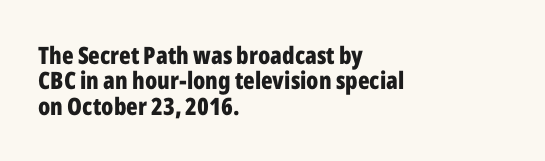
The image shows 24 px bold type, upright; set left-aligned, tight line spacing (1.06x), normal letter spacing, not underlined.
